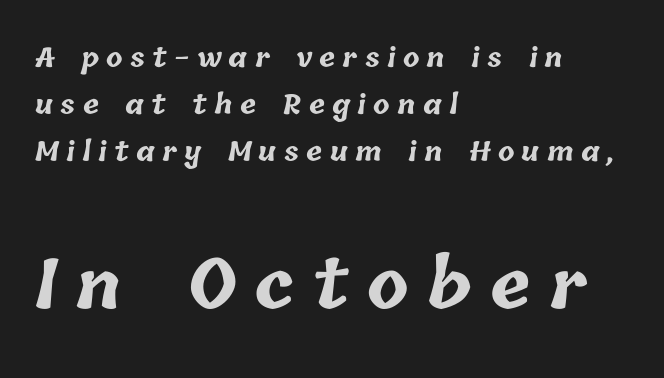
The typesetter chose a ragged-right arrangement here. Spacing verdict: proportional, widths tailored to each character. Between these two stacked blocks, the lower one wins on size. The space directly below the letters is spotless.
